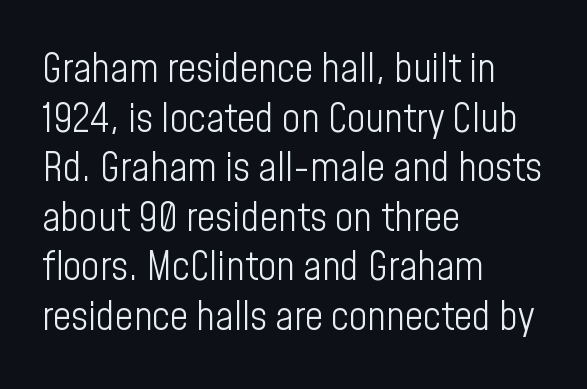
Beneath every word, the page is bare. Ink coverage per letter is moderate at most. Does the copy run flush right? No — it runs flush left. The gaps between neighbouring characters are ordinary and unremarkable. The rendering uses natural spacing where letterforms have individual widths. The type sits square on the baseline with zero lean.
